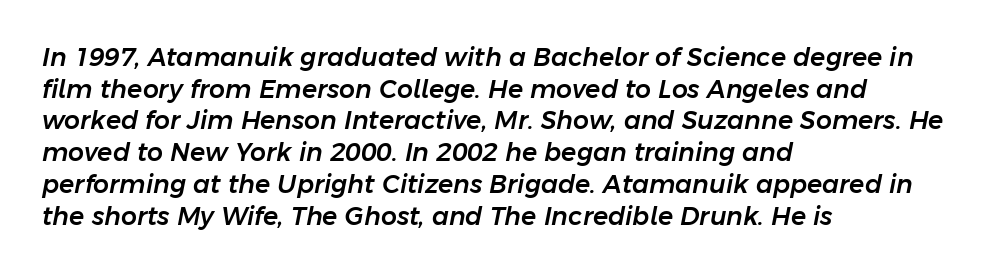
{"italic": "yes", "lean": "right", "slant_degrees": 11, "underline": "no", "align": "left", "line_spacing": "normal", "line_spacing_ratio": 1.27, "letter_spacing": "normal", "letter_spacing_em": 0.0, "glyph_px": 25}
